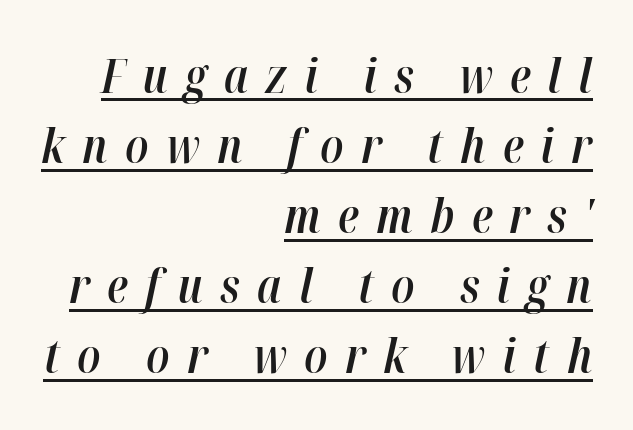
Think of a printed novel: that variable character pitch is what you see here. The glyphs are accompanied by a horizontal stroke just below them. Firm but not heavy-handed strokes: this text is semibold. Where is the straight margin? On the right. Someone cranked the tracking dial way up on this one.
